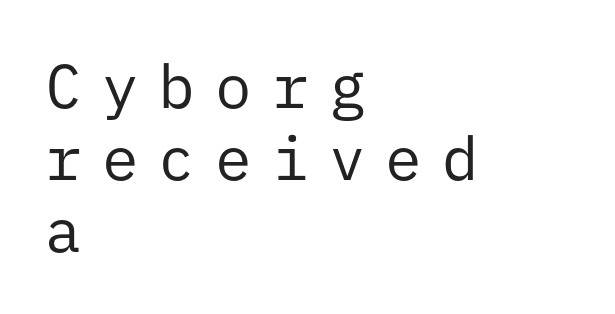
The image shows 61 px regular-weight sans-serif type, upright, monospaced; set left-aligned, line spacing 1.18x, unusually wide letter spacing (+0.33 em), not underlined; low stroke contrast and a medium x-height.
